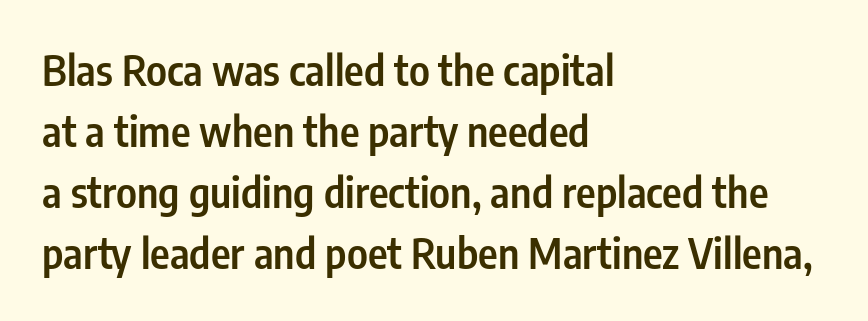
The image shows 42 px semibold, condensed sans-serif type, upright; set left-aligned, normal line spacing (1.45x), normal letter spacing, not underlined; low stroke contrast and a medium x-height.
